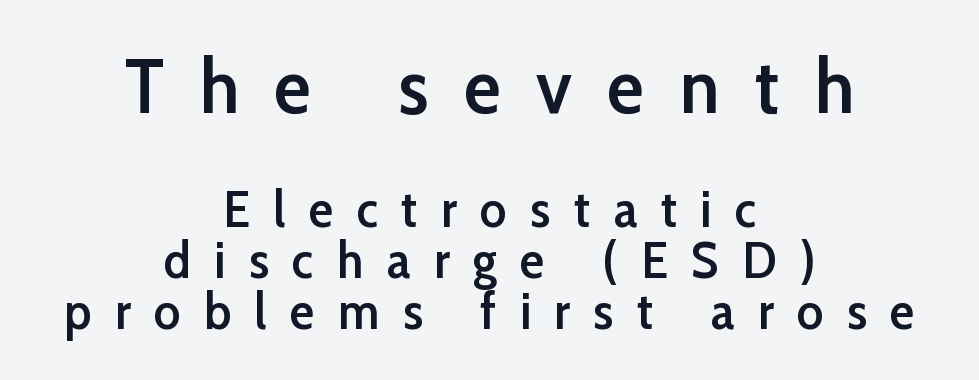
Looks like regular typesetting: each glyph gets only the width it needs. The type family on display is of the sans-serif kind. Top chunk: large. Bottom chunk: small. The typography opts for an upright posture over an oblique one. These lines carry some extra weight — a demibold, not a full bold.
